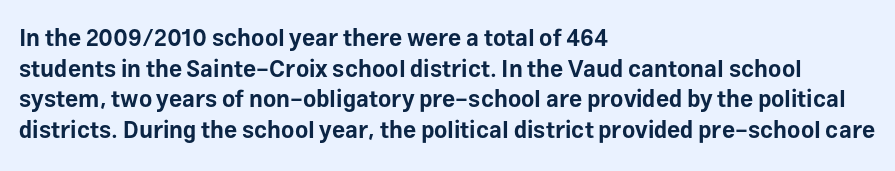
The image shows 23 px bold type, upright; set left-aligned, normal line spacing (1.33x), normal letter spacing, not underlined.
